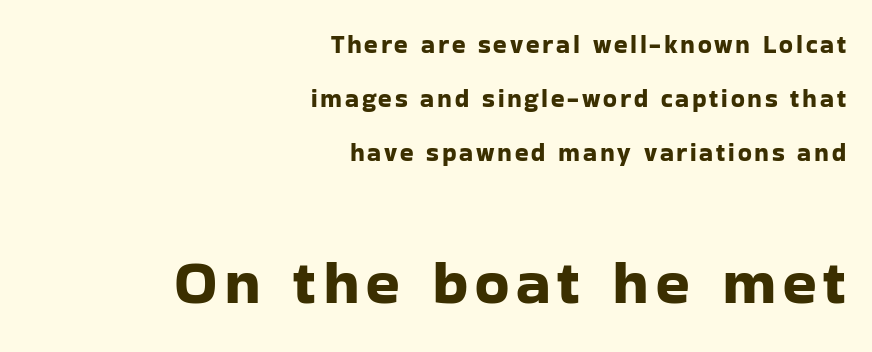
Varying glyph widths throughout — classic text-font behaviour. Students, observe: this is what heavily led, spacious text looks like. To sum up the face: it is a sans, with no serifs. When letters stand straight like this, we call the style roman or upright. Only glyphs here, with clear space below each row. The letters in the lower block stand taller than those in the block above.
